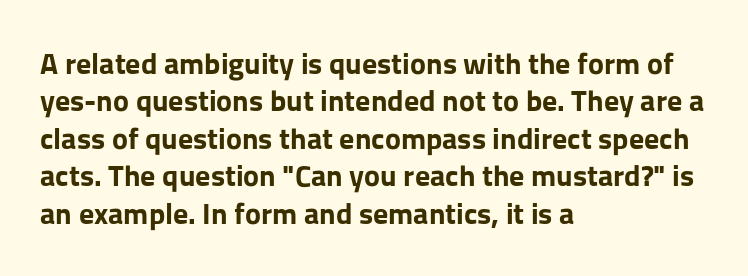
Q: Is the text bold? A: Yes.
Q: Is the text italic (slanted)? A: No, it is upright.
Q: Is the typeface a serif or a sans-serif typeface? A: Sans-serif.
Q: Is the text underlined? A: No.
Q: How is the paragraph aligned? A: Left-aligned.
Q: Is the spacing between letters normal or unusually wide? A: Normal.
Q: Is the spacing between lines tight, normal or loose? A: Normal.
Q: Width (condensed, normal, or wide)? A: Normal.
Q: Stroke contrast? A: Low.
Q: x-height? A: Medium.
Q: Monospaced? A: No.
